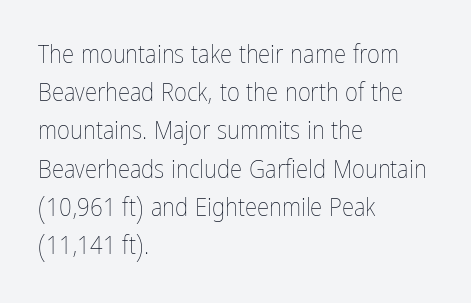
Q: Is the text bold? A: No.
Q: Is the text italic (slanted)? A: No, it is upright.
Q: Is the text underlined? A: No.
Q: How is the paragraph aligned? A: Left-aligned.
Q: Is the spacing between letters normal or unusually wide? A: Normal.
Q: Is the spacing between lines tight, normal or loose? A: Normal.
